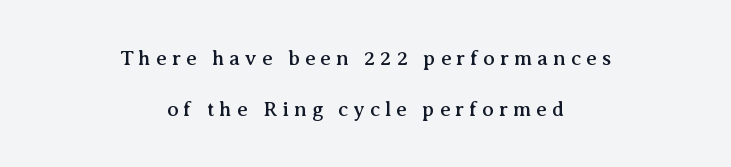
Q: Is the text italic (slanted)? A: No, it is upright.
Q: Is the text underlined? A: No.
Q: How is the paragraph aligned? A: Centered.
Q: Is the spacing between letters normal or unusually wide? A: Unusually wide.
Q: Is the spacing between lines tight, normal or loose? A: Loose.
